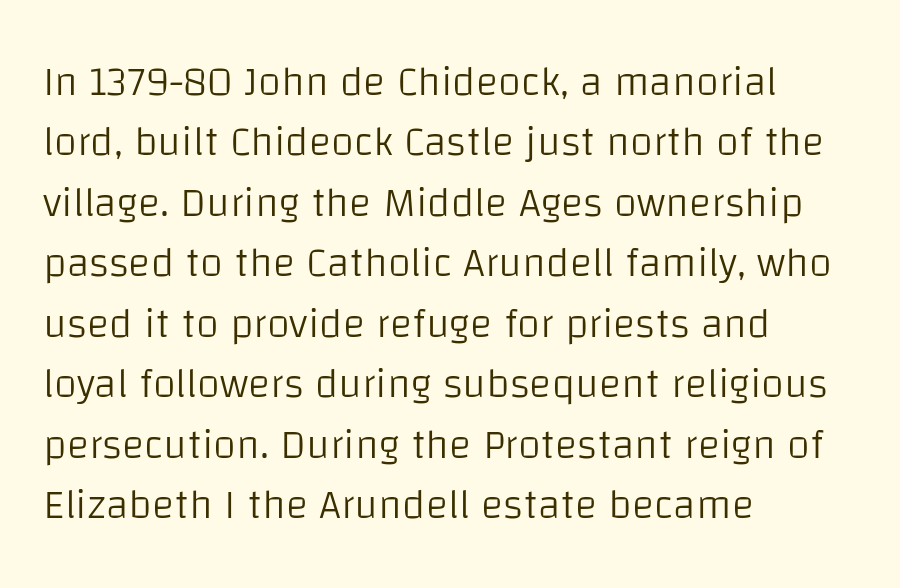
{"serif": "no", "italic": "no", "bold": "no", "weight": "light", "width": "normal", "stroke_contrast": "low", "x_height": "large", "monospaced": "no", "underline": "no", "align": "left", "line_spacing": "normal", "line_spacing_ratio": 1.44, "letter_spacing": "normal", "letter_spacing_em": 0.0, "glyph_px": 42}
